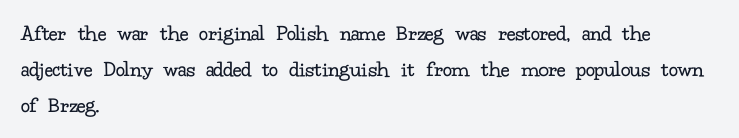
The foot of each line stays bare and open. It's the straight-up-and-down kind of type. The gaps between neighbouring characters are ordinary and unremarkable. A normal amount of white space separates one row of letters from the next. Typeset ragged right — the left edge is the straight one. Is the stroke heavy? The answer is a plain regular-or-lighter.
